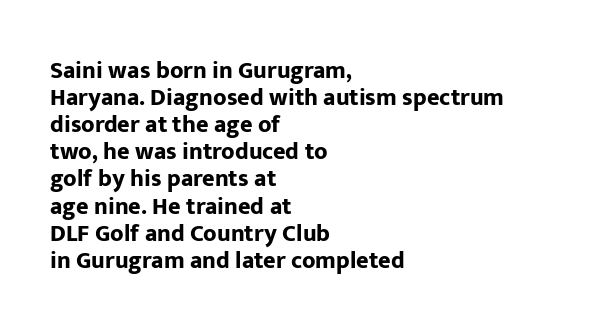
{"italic": "no", "bold": "yes", "underline": "no", "align": "left", "line_spacing": "tight", "line_spacing_ratio": 1.13, "letter_spacing": "normal", "letter_spacing_em": 0.0, "glyph_px": 24}
